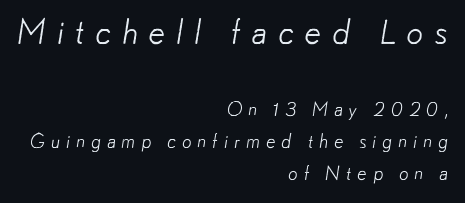
Larger block? The one above; the one below is distinctly smaller. A clean baseline with only descenders dipping below it. These lines are set flush right with a ragged left edge. Someone cranked the tracking dial way up on this one. Weight class: somewhere from thin through regular.
